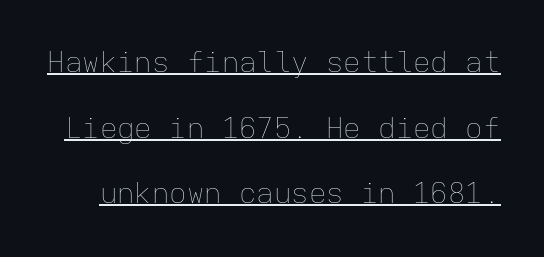
Is the stroke heavy? The answer is a plain regular-or-lighter. Beneath each row of characters lies a ruled line. One glance says open: line gaps are wider than usual. The type sits square on the baseline with zero lean. Is the letter spacing exaggerated? No — it looks like the ordinary default. The rendering uses typewriter-style spacing with identical character cells.
